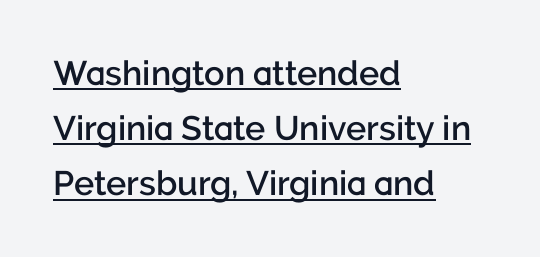
Look at the bottom of the vertical strokes: they stop flat, with no serifs. As a designer I'd log this as weight 600, semibold. How would I describe the line gaps? Plain and ordinary. Beneath each row of characters lies a ruled line. No extra tracking has been applied to these lines. Notice how the stems are strictly vertical — no italics here.
